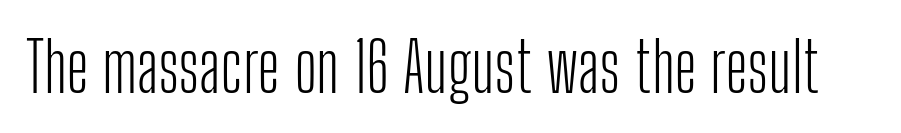
Stroke terminals: plain, sans-serif. There is no visible air inserted between adjacent glyphs. Italic? Not at all — the glyphs are vertical. Note the varied advance widths — an 'i' is clearly narrower than an 'm'.
